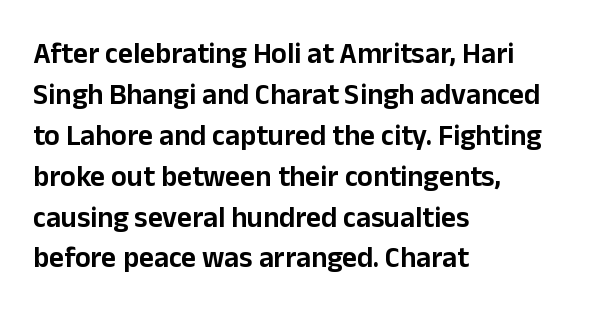
A bare baseline throughout the passage. The block of text has a typical density, with ordinary space between rows. Do the letters lean? They stand straight. The tracking reads as untouched default to a designer's eye.
